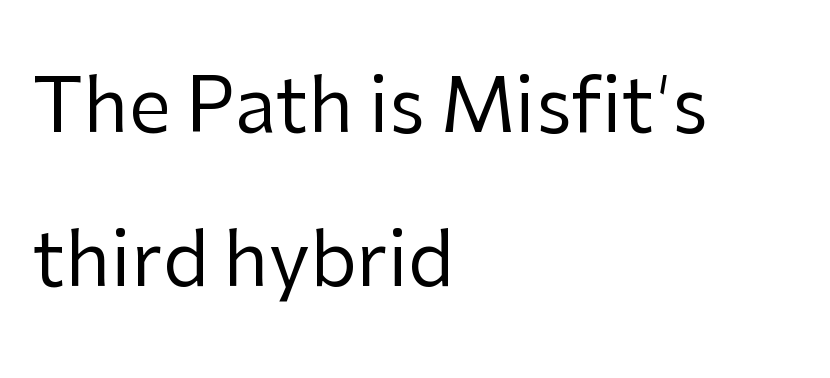
{"serif": "no", "italic": "no", "bold": "no", "weight": "regular", "width": "normal", "stroke_contrast": "low", "x_height": "medium", "monospaced": "no", "underline": "no", "align": "left", "line_spacing": "loose", "line_spacing_ratio": 2.05, "letter_spacing": "normal", "letter_spacing_em": 0.0, "glyph_px": 75}
